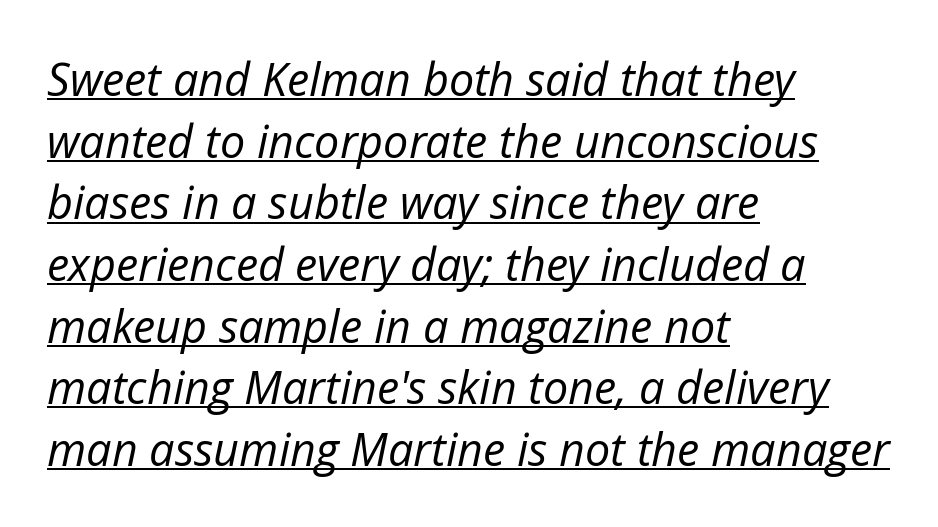
The gaps between neighbouring characters are ordinary and unremarkable. The lines in this sample share a left origin and differ only in where they stop. Stems and bowls with no extra thickness — not bold. The passage shown is typed in a proportional face where columns would drift.
